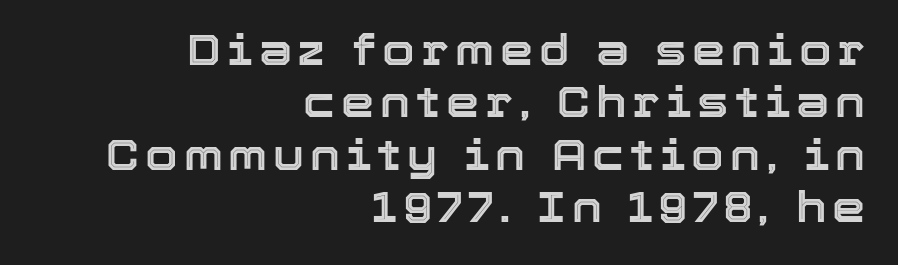
{"italic": "no", "width": "normal", "x_height": "medium", "monospaced": "no", "underline": "no", "align": "right", "line_spacing": "normal", "line_spacing_ratio": 1.25, "glyph_px": 42}
